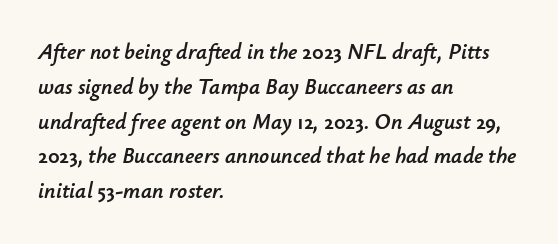
{"italic": "yes", "lean": "right", "slant_degrees": 12, "underline": "no", "align": "left", "line_spacing": "normal", "line_spacing_ratio": 1.58, "letter_spacing": "normal", "letter_spacing_em": 0.0, "glyph_px": 22}
